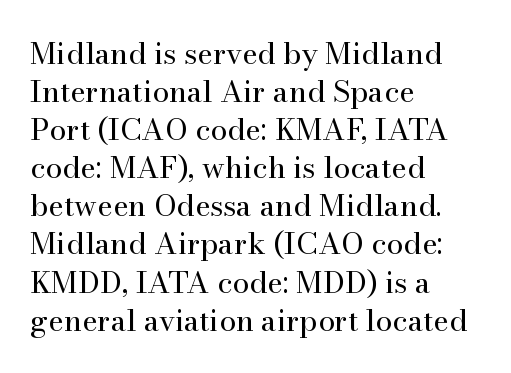
The image shows 30 px regular-weight serif type, upright; set left-aligned, normal line spacing (1.27x), normal letter spacing, not underlined; high stroke contrast and a small x-height.
